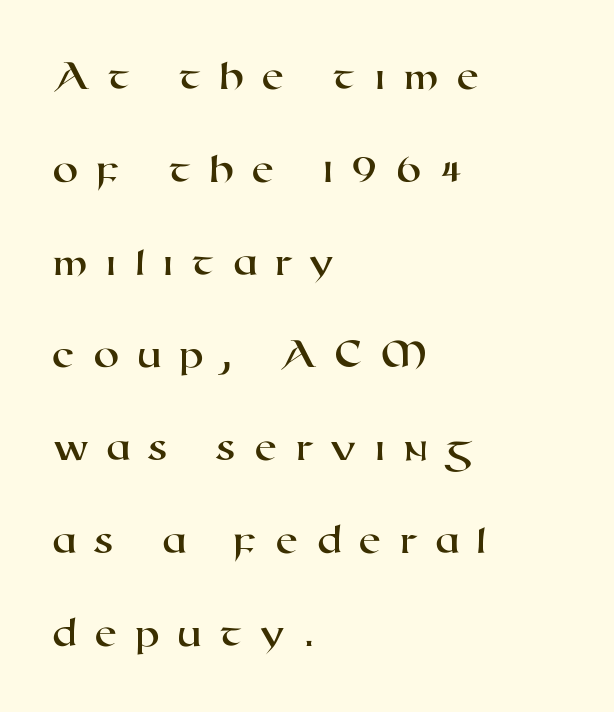
The compositor pushed each line to the left boundary. The line texture is sparse and dotted thanks to wide tracking. Think of a printed novel: that variable character pitch is what you see here. The string is rendered with underlining switched off. These lines stand farther apart than default settings would place them. Look at the bottom of the vertical strokes: they stop flat, with no serifs.
